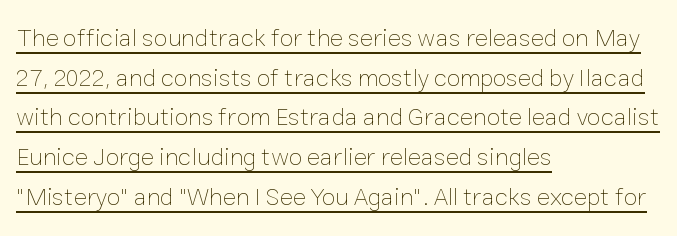
Q: Is the text bold? A: No.
Q: Is the text italic (slanted)? A: No, it is upright.
Q: Is the text underlined? A: Yes.
Q: How is the paragraph aligned? A: Left-aligned.
Q: Is the spacing between letters normal or unusually wide? A: Normal.
Q: Is the spacing between lines tight, normal or loose? A: Normal.
